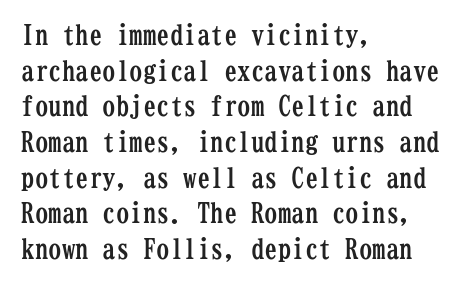
A typesetter would call this leading conventional body-copy spacing. Standard letterfit; no display-style spreading of the glyphs. The axis of the letterforms is exactly vertical. Typeset ragged right — the left edge is the straight one. Clear beneath every line of the passage. Each glyph is drawn with heavy, bold strokes.
